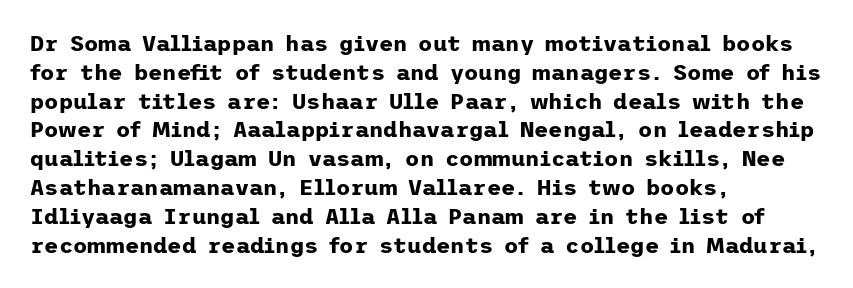
{"italic": "no", "bold": "yes", "underline": "no", "align": "left", "line_spacing": "normal", "line_spacing_ratio": 1.31, "letter_spacing": "normal", "letter_spacing_em": 0.0, "glyph_px": 22}
